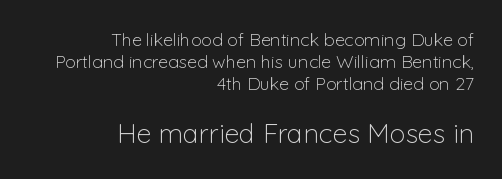
Is the lower block the larger one? Yes — the lower block carries the bigger type. Decoration check: the copy has no underline. The typesetting does not lean heavy: it is not bold. Horizontal alignment here is rightward, an uncommon choice for prose. Spacing between characters is what you'd get straight out of the box.
